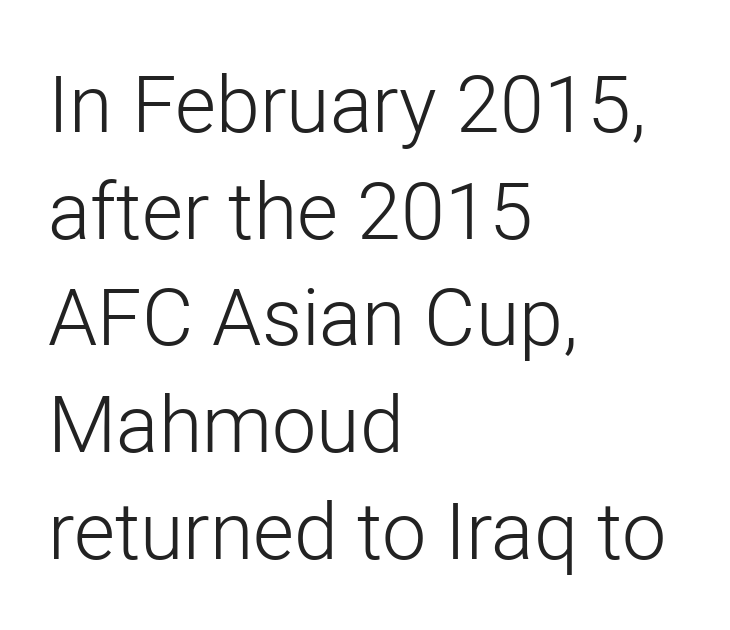
{"serif": "no", "italic": "no", "bold": "no", "weight": "light", "width": "normal", "stroke_contrast": "low", "x_height": "medium", "monospaced": "no", "underline": "no", "align": "left", "line_spacing": "normal", "line_spacing_ratio": 1.35, "letter_spacing": "normal", "letter_spacing_em": 0.0, "glyph_px": 79}
